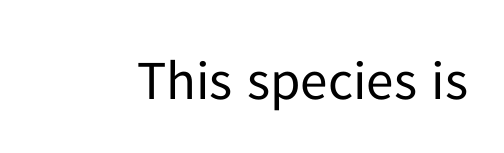
The image shows 55 px regular-weight sans-serif type, upright; set normal letter spacing, not underlined; low stroke contrast and a medium x-height.
